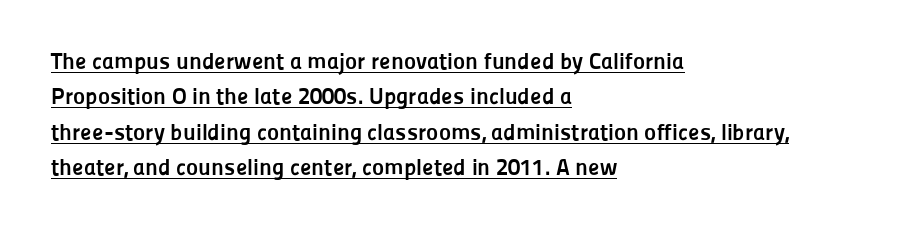
Tall strokes in this sample are plumb rather than angled. A classic flush-left, rag-right setting is used for this passage. Descenders here cross a horizontal rule under the line. The gaps between neighbouring characters are ordinary and unremarkable.
